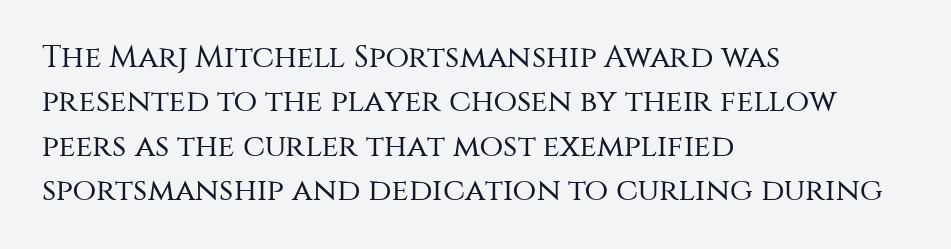
Q: Is the text bold? A: No.
Q: Is the text italic (slanted)? A: No, it is upright.
Q: Is the typeface a serif or a sans-serif typeface? A: Sans-serif.
Q: Is the text underlined? A: No.
Q: How is the paragraph aligned? A: Left-aligned.
Q: Is the spacing between letters normal or unusually wide? A: Normal.
Q: Is the spacing between lines tight, normal or loose? A: Normal.
Q: Width (condensed, normal, or wide)? A: Normal.
Q: Stroke contrast? A: Medium.
Q: x-height? A: Large.
Q: Monospaced? A: No.
